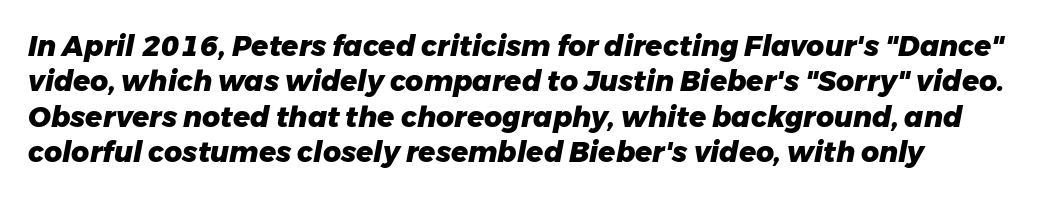
Q: Is the text bold? A: Yes.
Q: Is the text italic (slanted)? A: Yes, it leans right by about 11 degrees.
Q: Is the text underlined? A: No.
Q: Is the spacing between letters normal or unusually wide? A: Normal.
Q: Is the spacing between lines tight, normal or loose? A: Normal.
Q: Width (condensed, normal, or wide)? A: Normal.
Q: Stroke contrast? A: Low.
Q: x-height? A: Medium.
Q: Monospaced? A: No.
